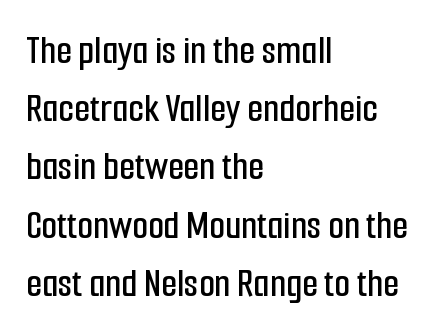
Is this a sans? Yes — the strokes have no serifs. Each letter keeps its own natural width here, so spacing adapts to shape. The font's upright variant was chosen for this text. A student would call this left alignment; a typographer would say flush left, rag right. Reading down the column, the eye jumps a familiar distance to each next line.
